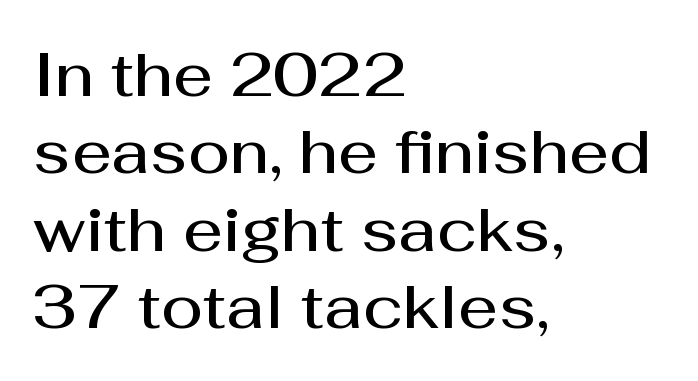
{"serif": "no", "italic": "no", "bold": "semi", "weight": "semibold", "width": "normal", "stroke_contrast": "medium", "x_height": "medium", "monospaced": "no", "underline": "no", "align": "left", "line_spacing": "normal", "line_spacing_ratio": 1.25, "letter_spacing": "normal", "letter_spacing_em": 0.0, "glyph_px": 62}
